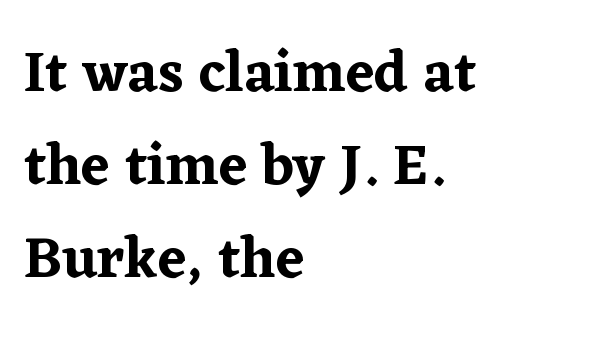
Whoever set this chose a conventional vertical rhythm. This rendering employs a face with finishing strokes, i.e., a serif. Ordinary non-slanted type is in use. Decoration check: the copy has no underline.
